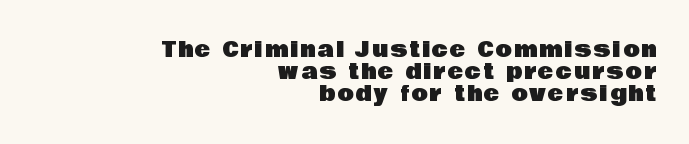
{"italic": "no", "underline": "no", "align": "right", "line_spacing": "tight", "line_spacing_ratio": 1.04, "glyph_px": 21}
